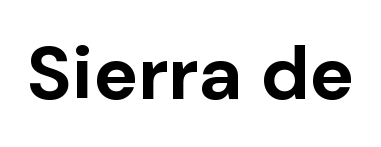
Ascenders rise straight up at ninety degrees. Has an underline been added? It has not. Is this a fixed-width face? No — the glyphs have proportional, varying widths. No extra tracking has been applied to these lines. Font category for this specimen: sans-serif.
